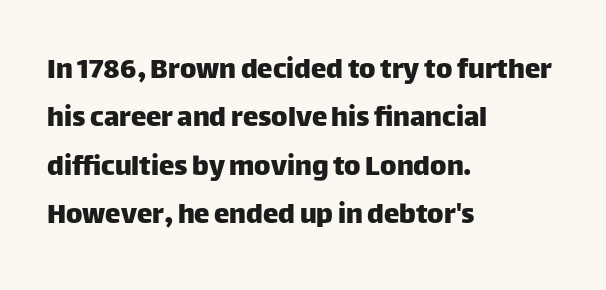
Default kerning and tracking; the words read as compact shapes. The font's upright variant was chosen for this text. This rendering features lettering with no underline. Varying glyph widths throughout — classic text-font behaviour. Does the leading feel generous? No, just average. Layout note: lines flush left.
